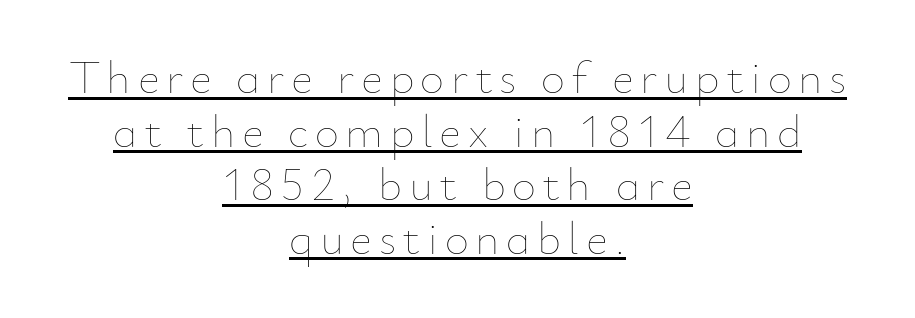
Looks like regular typesetting: each glyph gets only the width it needs. Whoever set this chose condensed vertical rhythm over breathing room. When letters stand straight like this, we call the style roman or upright. Bold? No — there's no thickening of the strokes. Check the space under the baseline: a stroke is drawn there.
